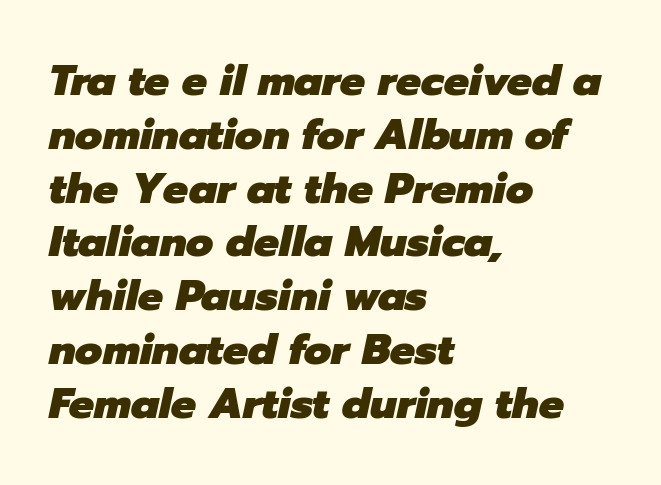
Q: Is the text bold? A: Yes.
Q: Is the text italic (slanted)? A: Yes, it leans right by about 12 degrees.
Q: Is the text underlined? A: No.
Q: How is the paragraph aligned? A: Left-aligned.
Q: Is the spacing between letters normal or unusually wide? A: Normal.
Q: Is the spacing between lines tight, normal or loose? A: Normal.
Q: Width (condensed, normal, or wide)? A: Normal.
Q: Stroke contrast? A: Low.
Q: x-height? A: Medium.
Q: Monospaced? A: No.
